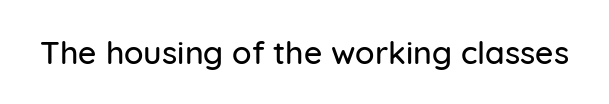
Rendered with straight, roman letterforms. You could not count columns in this text — the font is proportionally spaced. Rule under the text: the space is simply empty. The letters carry no serifs — their stems end cleanly without finishing strokes. This sample uses plain, unmodified letter spacing.
